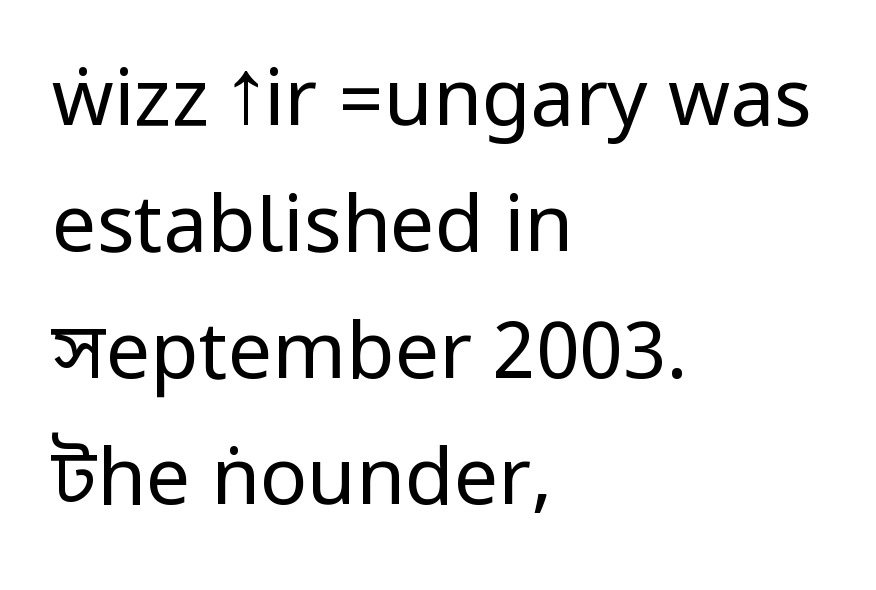
The strokes are not fattened; the text isn't bold. Compared with typical body copy, the letter spacing here is the same. Rule under the text: the space is simply empty. Which margin do the lines hug? The left one — the right edge is uneven. The text was rendered using a sans face with plain stroke endings.
